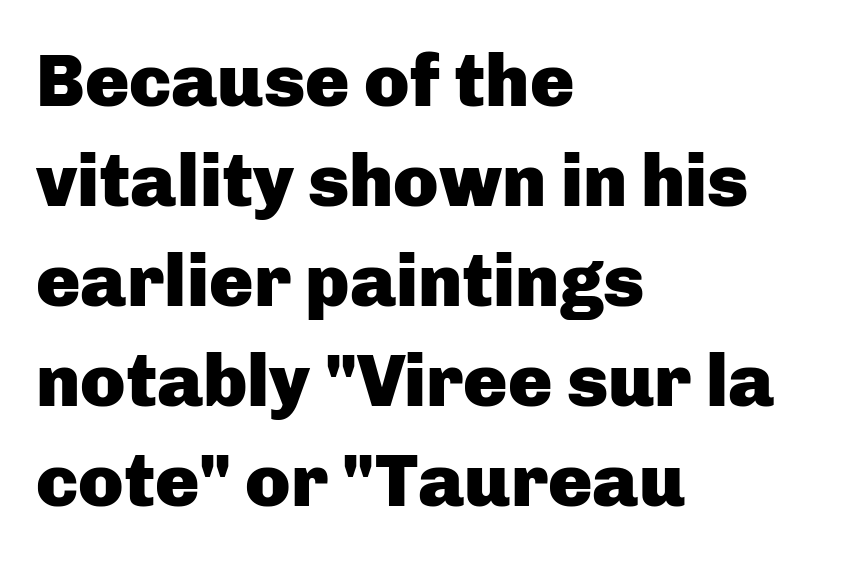
{"serif": "no", "italic": "no", "bold": "yes", "weight": "heavy", "width": "normal", "stroke_contrast": "low", "x_height": "medium", "monospaced": "no", "underline": "no", "align": "left", "line_spacing": "normal", "line_spacing_ratio": 1.35, "letter_spacing": "normal", "letter_spacing_em": 0.0, "glyph_px": 74}
